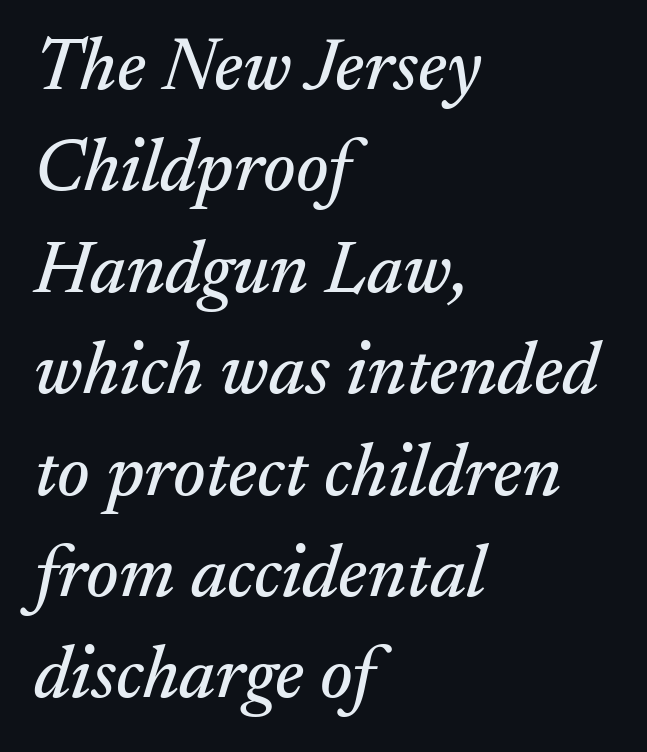
Q: Is the text italic (slanted)? A: Yes, it leans right by about 17 degrees.
Q: Is the typeface a serif or a sans-serif typeface? A: Serif.
Q: Is the text underlined? A: No.
Q: How is the paragraph aligned? A: Left-aligned.
Q: Is the spacing between letters normal or unusually wide? A: Normal.
Q: Is the spacing between lines tight, normal or loose? A: Normal.
Q: Width (condensed, normal, or wide)? A: Normal.
Q: Stroke contrast? A: Medium.
Q: x-height? A: Small.
Q: Monospaced? A: No.
